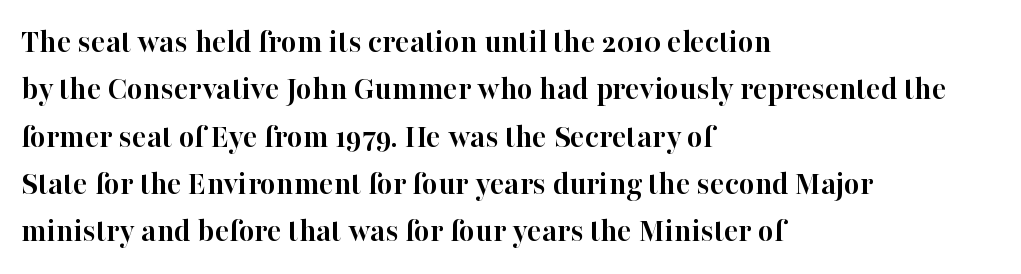
Q: Is the text bold? A: Yes.
Q: Is the text italic (slanted)? A: No, it is upright.
Q: Is the typeface a serif or a sans-serif typeface? A: Serif.
Q: Is the text underlined? A: No.
Q: How is the paragraph aligned? A: Left-aligned.
Q: Is the spacing between letters normal or unusually wide? A: Normal.
Q: Is the spacing between lines tight, normal or loose? A: Normal.
Q: Width (condensed, normal, or wide)? A: Normal.
Q: Stroke contrast? A: High.
Q: x-height? A: Medium.
Q: Monospaced? A: No.
